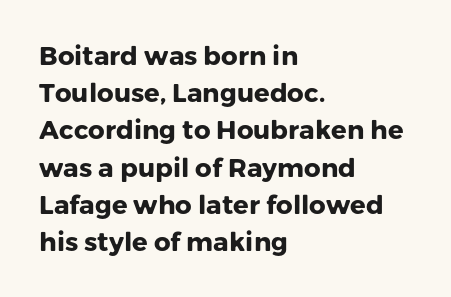
Notice how descenders clear the ascenders below comfortably — that's standard leading. Compared with an ordinary text face, these strokes are far heavier — a full bold. Compared with typical body copy, the letter spacing here is the same. Italic: no, the glyphs are upright roman. The rag falls on the right side of this text block. Descenders hang freely into open space.
